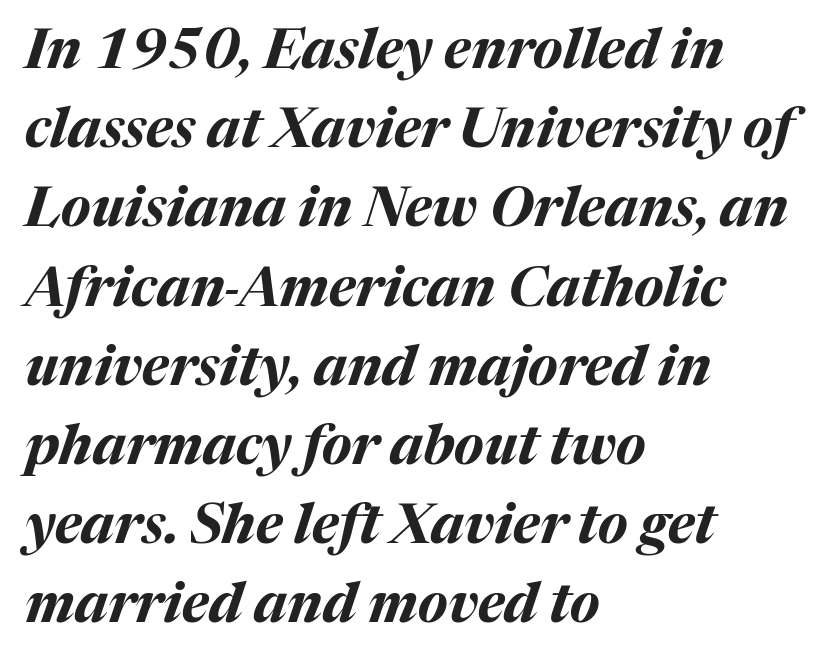
{"italic": "yes", "lean": "right", "slant_degrees": 17, "bold": "yes", "weight": "bold", "width": "normal", "stroke_contrast": "medium", "x_height": "medium", "monospaced": "no", "underline": "no", "align": "left", "line_spacing": "normal", "line_spacing_ratio": 1.44, "letter_spacing": "normal", "letter_spacing_em": 0.0, "glyph_px": 55}
